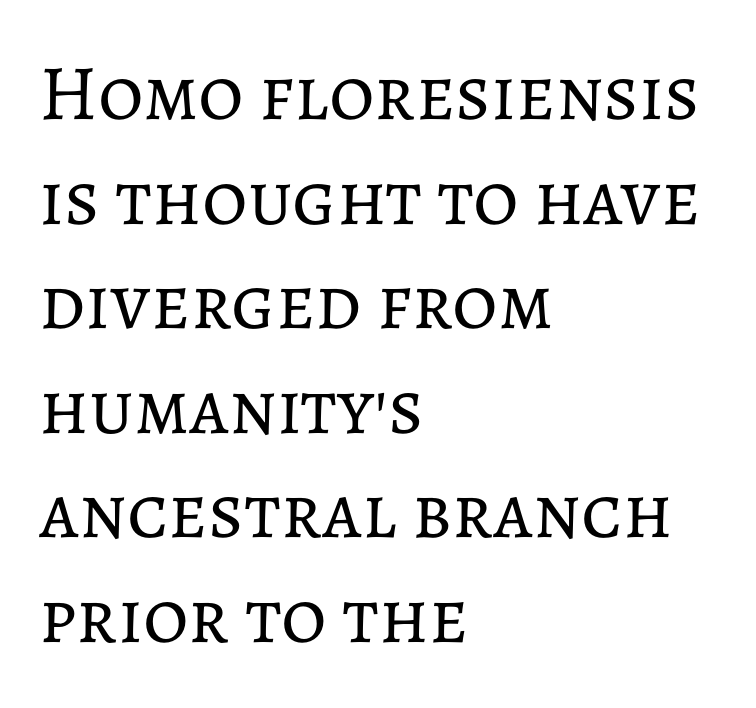
Here the glyphs are tracked normally, forming tight word shapes. The face used here is proportionally spaced, like ordinary book or web type. The glyphs are unaccompanied by any horizontal stroke below them. Typeset ragged right — the left edge is the straight one.
